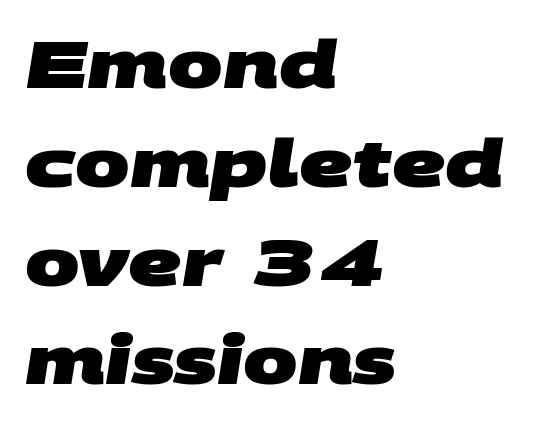
{"serif": "no", "bold": "yes", "weight": "heavy", "width": "wide", "stroke_contrast": "medium", "x_height": "large", "monospaced": "no", "underline": "no", "align": "left", "line_spacing": "normal", "line_spacing_ratio": 1.52, "letter_spacing": "normal", "letter_spacing_em": 0.0, "glyph_px": 65}
